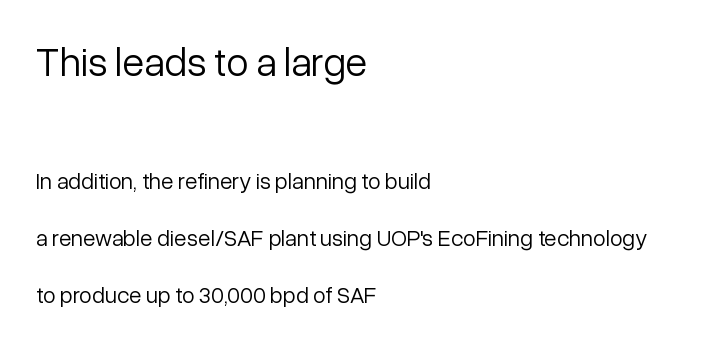
Q: Is the text bold? A: No.
Q: Is the text italic (slanted)? A: No, it is upright.
Q: Is the typeface a serif or a sans-serif typeface? A: Sans-serif.
Q: Is the text underlined? A: No.
Q: How is the paragraph aligned? A: Left-aligned.
Q: Is the spacing between letters normal or unusually wide? A: Normal.
Q: Is the spacing between lines tight, normal or loose? A: Loose.
Q: Which block of text is set in a larger size, the first (top) or the second (bottom)? A: The first (top) one.
Q: Width (condensed, normal, or wide)? A: Normal.
Q: Stroke contrast? A: Low.
Q: x-height? A: Medium.
Q: Monospaced? A: No.
